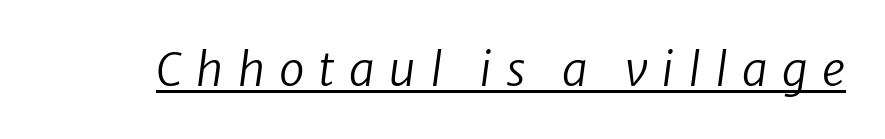
Q: Is the text bold? A: No.
Q: Is the typeface a serif or a sans-serif typeface? A: Sans-serif.
Q: Is the text underlined? A: Yes.
Q: Is the spacing between letters normal or unusually wide? A: Unusually wide.
Q: Width (condensed, normal, or wide)? A: Normal.
Q: Stroke contrast? A: Low.
Q: x-height? A: Medium.
Q: Monospaced? A: No.
